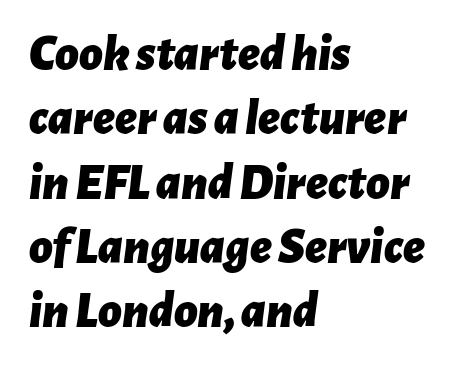
The image shows 51 px bold type, italic (leaning right); set left-aligned, normal line spacing (1.26x), normal letter spacing, not underlined; low stroke contrast and a medium x-height.
